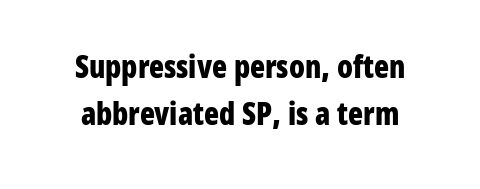
Plenty of ink on the page — the face is bold. Do the characters align in a grid? No, the font is proportional. Each letter's strokes conclude bluntly, with no projecting serifs. There is no visible air inserted between adjacent glyphs.
